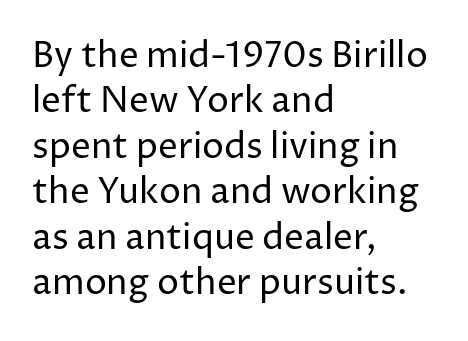
Q: Is the text bold? A: No.
Q: Is the text italic (slanted)? A: No, it is upright.
Q: Is the typeface a serif or a sans-serif typeface? A: Sans-serif.
Q: Is the text underlined? A: No.
Q: How is the paragraph aligned? A: Left-aligned.
Q: Is the spacing between letters normal or unusually wide? A: Normal.
Q: Is the spacing between lines tight, normal or loose? A: Normal.
Q: Width (condensed, normal, or wide)? A: Normal.
Q: Stroke contrast? A: Low.
Q: x-height? A: Medium.
Q: Monospaced? A: No.
